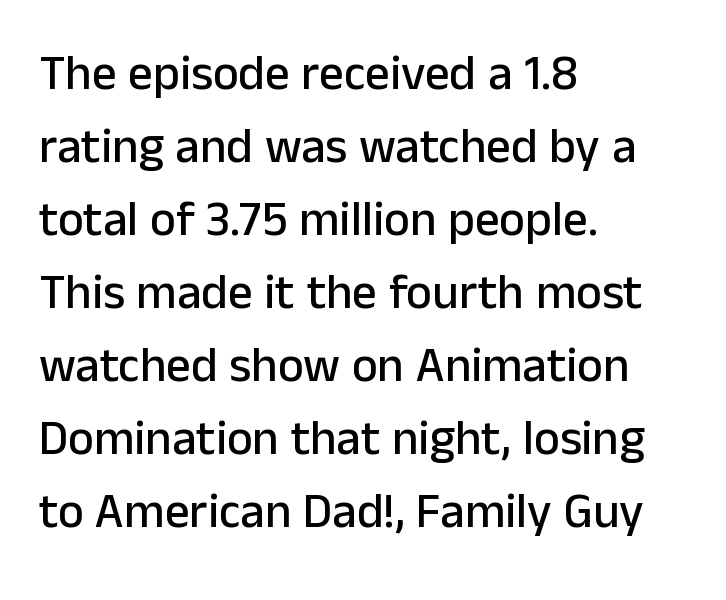
A student would call this left alignment; a typographer would say flush left, rag right. Quick note: interline space is typical. This sample uses an upright cut, with every glyph sitting square on the baseline. Each row of text sits above clean, open space. Letterform terminals end flat and unadorned throughout the passage.
